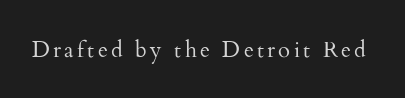
{"italic": "no", "bold": "no", "underline": "no", "glyph_px": 22}
